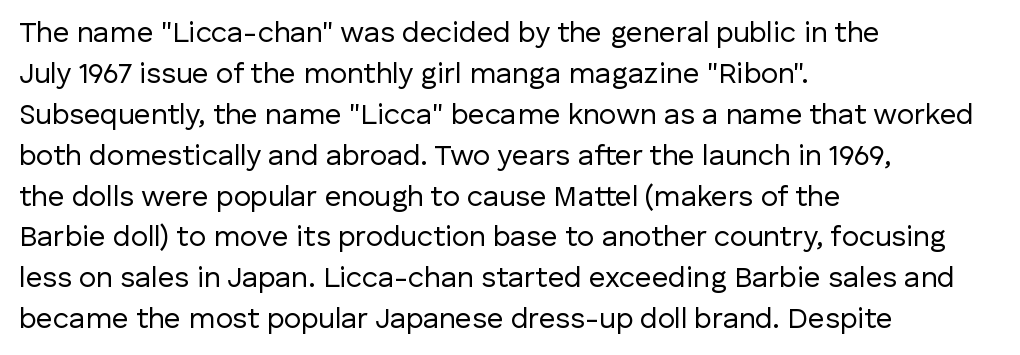
Stroke mass is kept to a normal reading level or below. Summary of vertical rhythm: regular, with standard interline spacing. The letterforms sit shoulder to shoulder at normal distance. Do the characters align in a grid? No, the font is proportional. Unlike a traditional serif, this face leaves its strokes unadorned. Italic? Not at all — the glyphs are vertical.
